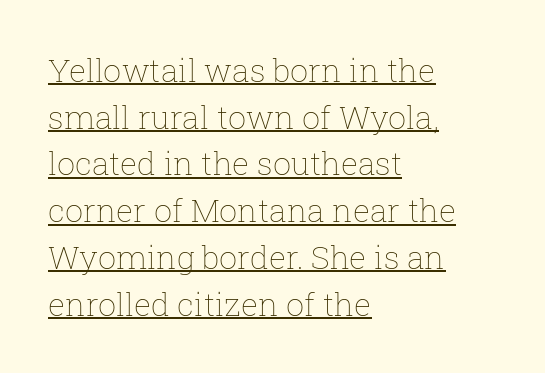
Q: Is the text bold? A: No.
Q: Is the text italic (slanted)? A: No, it is upright.
Q: Is the text underlined? A: Yes.
Q: How is the paragraph aligned? A: Left-aligned.
Q: Is the spacing between letters normal or unusually wide? A: Normal.
Q: Is the spacing between lines tight, normal or loose? A: Normal.
Q: Width (condensed, normal, or wide)? A: Normal.
Q: Stroke contrast? A: Low.
Q: x-height? A: Medium.
Q: Monospaced? A: No.
